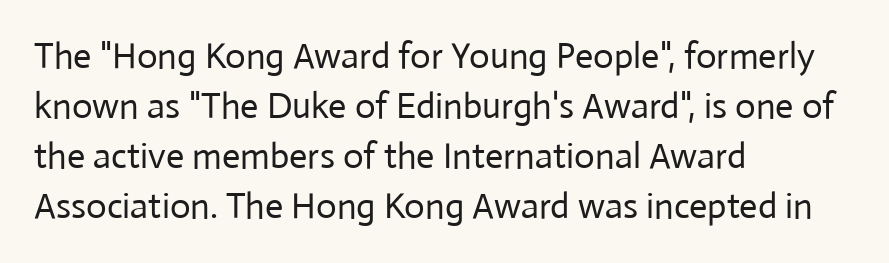
{"serif": "no", "italic": "no", "bold": "no", "weight": "regular", "width": "normal", "stroke_contrast": "low", "x_height": "medium", "monospaced": "no", "underline": "no", "align": "left", "line_spacing": "normal", "line_spacing_ratio": 1.39, "letter_spacing": "normal", "letter_spacing_em": 0.0, "glyph_px": 36}
